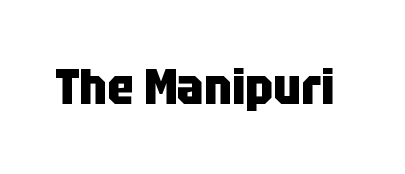
{"serif": "no", "italic": "no", "bold": "yes", "weight": "heavy", "width": "condensed", "stroke_contrast": "low", "x_height": "large", "monospaced": "no", "underline": "no", "letter_spacing": "normal", "letter_spacing_em": 0.0, "glyph_px": 49}
